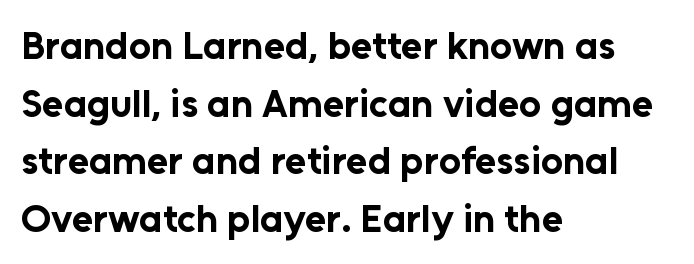
The rendering uses natural spacing where letterforms have individual widths. In terms of letterform style, serifs are entirely absent. Characters remain perfectly vertical along every line. The words here are not underlined. What stands out about the letter spacing? Nothing — it is the standard amount.
